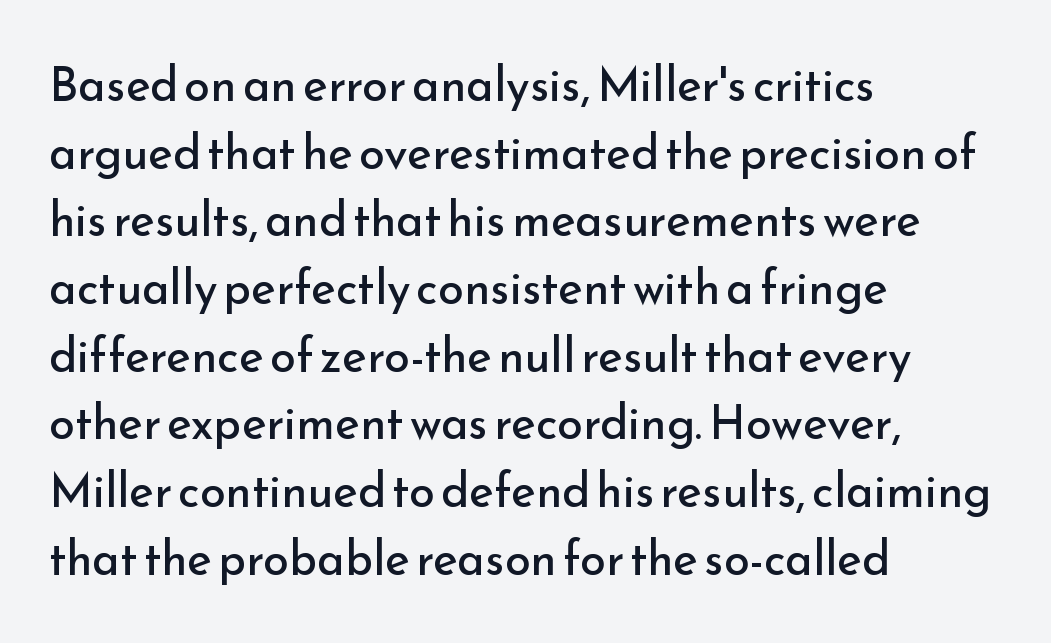
The image shows 47 px regular-weight sans-serif type, upright; set left-aligned, normal line spacing (1.44x), normal letter spacing, not underlined; low stroke contrast and a small x-height.
